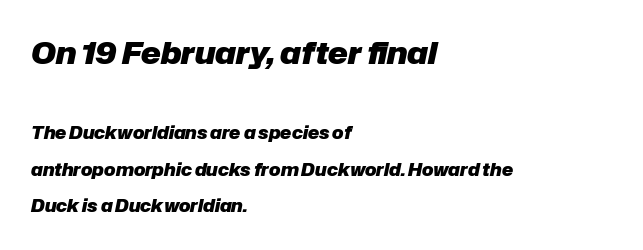
Is the lower block the larger one? No — the upper block carries the bigger type. The rendering applies a slant to the glyphs. Inter-character spacing is left at the font's built-in metrics. Looks like regular typesetting: each glyph gets only the width it needs. Any mark beneath the type? The region is blank. These words are printed bold, with thick strokes throughout.
